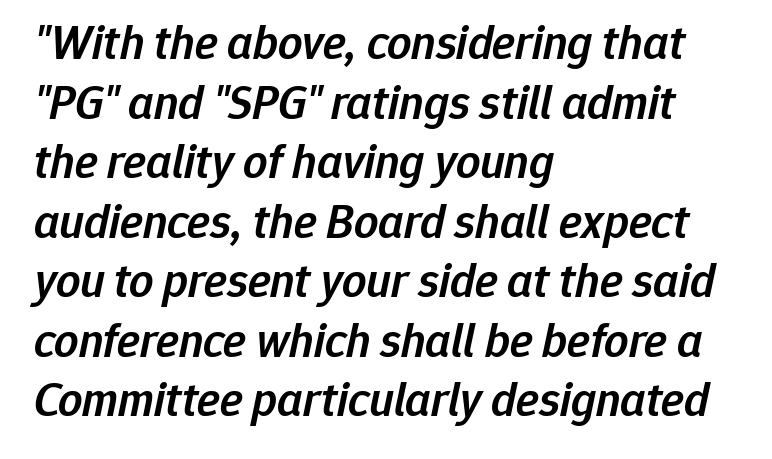
Q: Is the text bold? A: Semi-bold.
Q: Is the text italic (slanted)? A: Yes, it leans right by about 12 degrees.
Q: Is the text underlined? A: No.
Q: How is the paragraph aligned? A: Left-aligned.
Q: Is the spacing between letters normal or unusually wide? A: Normal.
Q: Width (condensed, normal, or wide)? A: Normal.
Q: Stroke contrast? A: Low.
Q: x-height? A: Medium.
Q: Monospaced? A: No.
